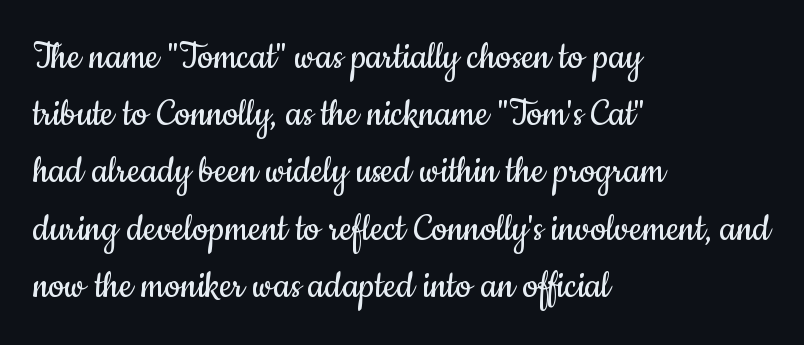
The image shows 44 px regular-weight, condensed sans-serif type; set left-aligned, normal line spacing (1.3x), normal letter spacing, not underlined; low stroke contrast and a small x-height.
